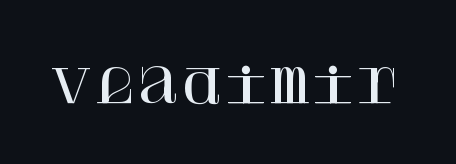
Tall strokes in this sample are plumb rather than angled. Old-style or modern, the face here clearly has serifs. The space directly below the letters is spotless. A typesetter would call this zero additional tracking.
